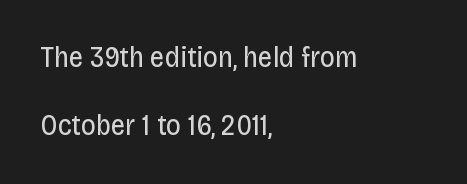
{"serif": "no", "italic": "no", "bold": "no", "weight": "regular", "width": "condensed", "stroke_contrast": "low", "x_height": "large", "monospaced": "no", "underline": "no", "align": "left", "line_spacing": "loose", "line_spacing_ratio": 2.36, "letter_spacing": "normal", "letter_spacing_em": 0.0, "glyph_px": 29}
